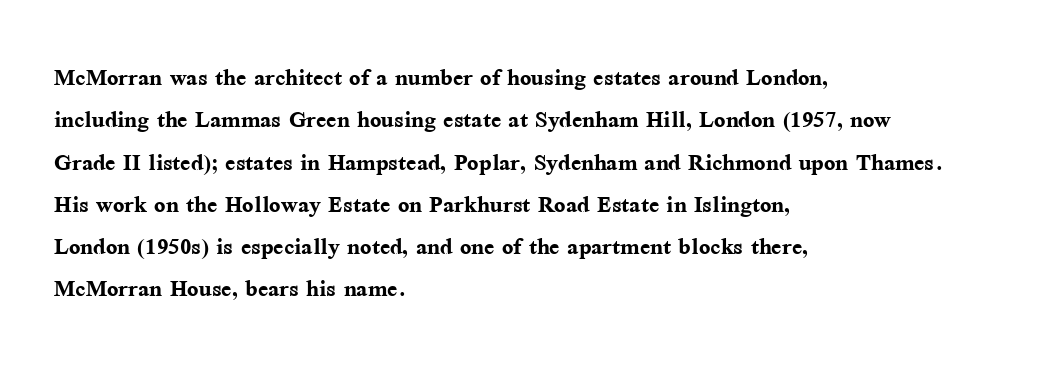
Q: Is the text bold? A: Yes.
Q: Is the text italic (slanted)? A: No, it is upright.
Q: Is the typeface a serif or a sans-serif typeface? A: Serif.
Q: Is the text underlined? A: No.
Q: How is the paragraph aligned? A: Left-aligned.
Q: Is the spacing between letters normal or unusually wide? A: Normal.
Q: Is the spacing between lines tight, normal or loose? A: Normal.
Q: Width (condensed, normal, or wide)? A: Normal.
Q: Stroke contrast? A: Medium.
Q: x-height? A: Medium.
Q: Monospaced? A: No.
